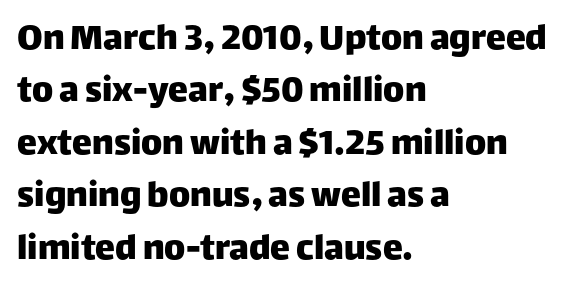
{"serif": "no", "italic": "no", "width": "normal", "stroke_contrast": "low", "x_height": "large", "monospaced": "no", "underline": "no", "align": "left", "line_spacing": "normal", "line_spacing_ratio": 1.31, "letter_spacing": "normal", "letter_spacing_em": 0.0, "glyph_px": 40}
